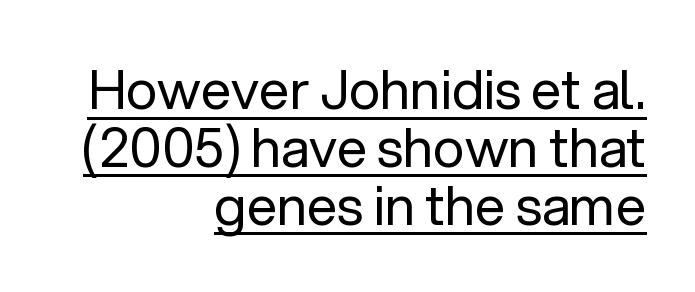
Q: Is the text bold? A: No.
Q: Is the text italic (slanted)? A: No, it is upright.
Q: Is the typeface a serif or a sans-serif typeface? A: Sans-serif.
Q: Is the text underlined? A: Yes.
Q: How is the paragraph aligned? A: Right-aligned.
Q: Is the spacing between letters normal or unusually wide? A: Normal.
Q: Is the spacing between lines tight, normal or loose? A: Tight.
Q: Width (condensed, normal, or wide)? A: Normal.
Q: Stroke contrast? A: Low.
Q: x-height? A: Medium.
Q: Monospaced? A: No.
